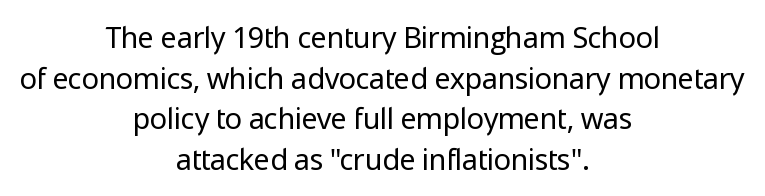
Upright lettering throughout. Evenly set lines give the paragraph a standard silhouette. Nobody drew a line under any word here. Serif or sans? Sans — the stroke terminals are bare. Students, note that the glyphs here touch the page at normal intervals. The typesetting does not lean heavy: it is not bold.
